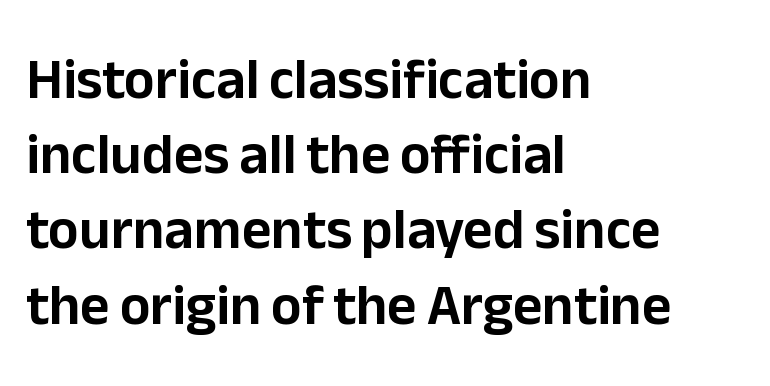
The passage shown is not underscored anywhere. Vertical spacing — default. Layout note: lines flush left. Spacing verdict: proportional, widths tailored to each character.
